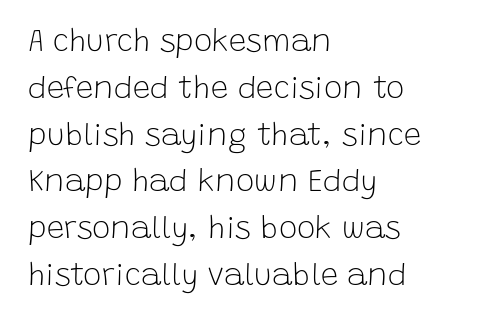
Tracking here is standard; glyphs follow each other at the usual distance. The zone under the glyphs is completely vacant. The paragraph shown leans on its left margin. This rendering employs a face without finishing strokes, i.e., a sans-serif.
